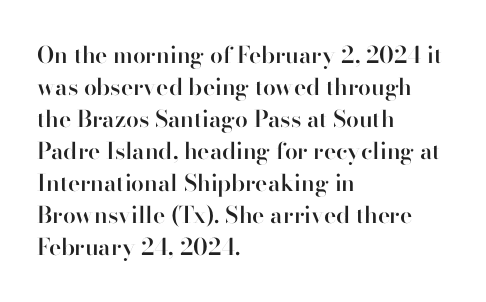
The image shows 23 px text type, upright; set left-aligned, normal line spacing (1.39x), normal letter spacing, not underlined.
